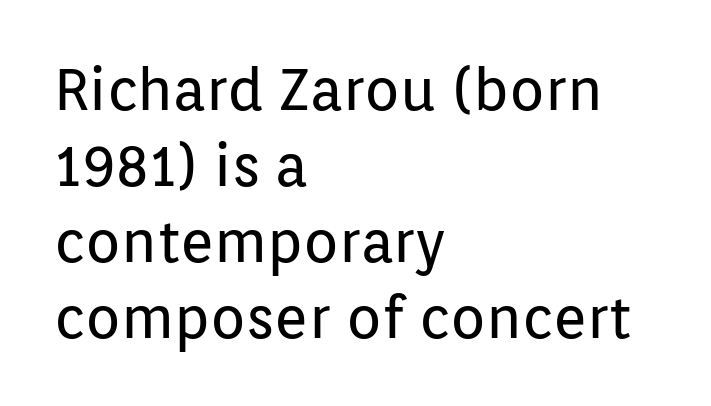
{"serif": "no", "italic": "no", "bold": "no", "weight": "regular", "width": "normal", "stroke_contrast": "low", "x_height": "medium", "monospaced": "no", "underline": "no", "align": "left", "line_spacing": "normal", "line_spacing_ratio": 1.31, "letter_spacing": "normal", "letter_spacing_em": 0.0, "glyph_px": 58}
